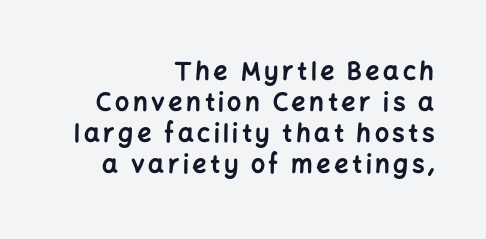
{"italic": "no", "bold": "yes", "underline": "no", "align": "right", "line_spacing_ratio": 1.24, "glyph_px": 25}
